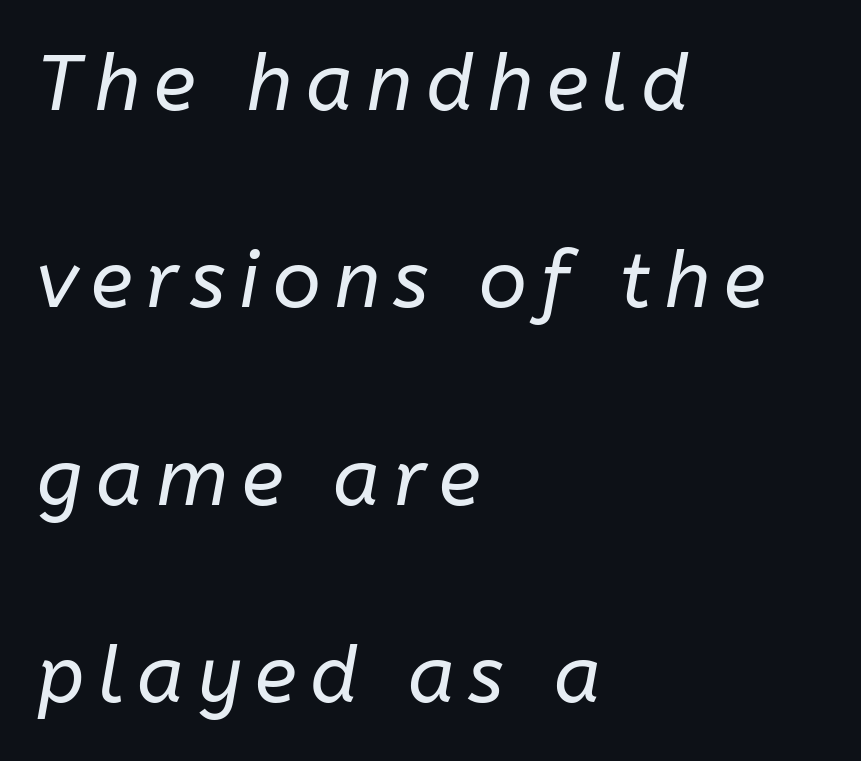
{"italic": "yes", "lean": "right", "slant_degrees": 10, "bold": "no", "weight": "regular", "width": "normal", "stroke_contrast": "low", "x_height": "medium", "monospaced": "no", "underline": "no", "align": "left", "line_spacing": "loose", "line_spacing_ratio": 2.5, "glyph_px": 79}
